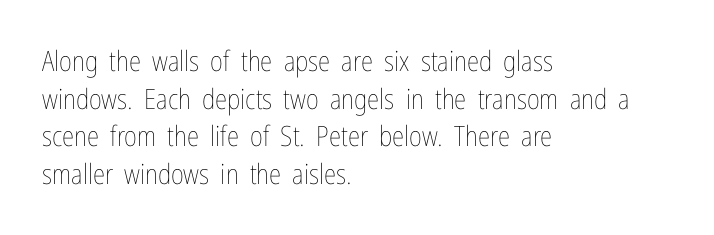
Q: Is the text bold? A: No.
Q: Is the text italic (slanted)? A: No, it is upright.
Q: Is the text underlined? A: No.
Q: How is the paragraph aligned? A: Left-aligned.
Q: Is the spacing between letters normal or unusually wide? A: Normal.
Q: Is the spacing between lines tight, normal or loose? A: Normal.
Q: Width (condensed, normal, or wide)? A: Condensed.
Q: Stroke contrast? A: Low.
Q: x-height? A: Medium.
Q: Monospaced? A: No.
